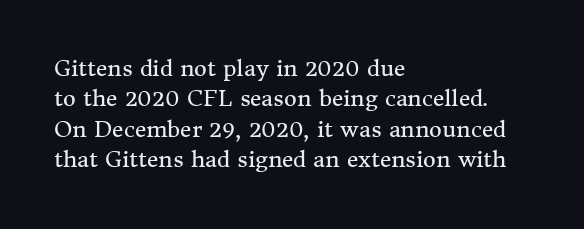
The image shows 22 px text type, upright; set left-aligned, normal line spacing (1.38x), normal letter spacing, not underlined.
